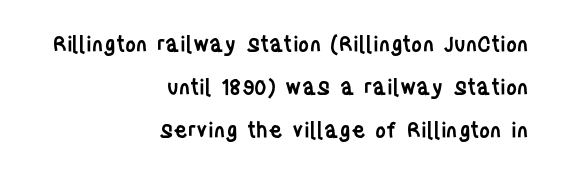
Q: Is the text bold? A: Semi-bold.
Q: Is the text italic (slanted)? A: No, it is upright.
Q: Is the text underlined? A: No.
Q: How is the paragraph aligned? A: Right-aligned.
Q: Is the spacing between letters normal or unusually wide? A: Normal.
Q: Is the spacing between lines tight, normal or loose? A: Loose.
